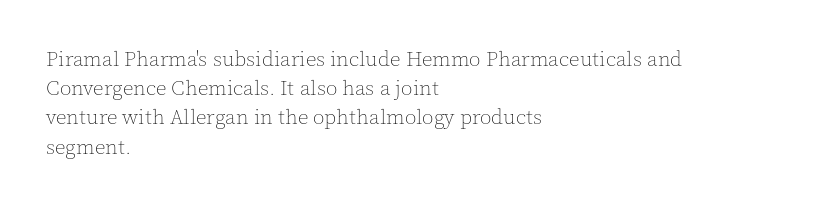
Q: Is the text bold? A: No.
Q: Is the text italic (slanted)? A: No, it is upright.
Q: Is the text underlined? A: No.
Q: How is the paragraph aligned? A: Left-aligned.
Q: Is the spacing between letters normal or unusually wide? A: Normal.
Q: Is the spacing between lines tight, normal or loose? A: Normal.
